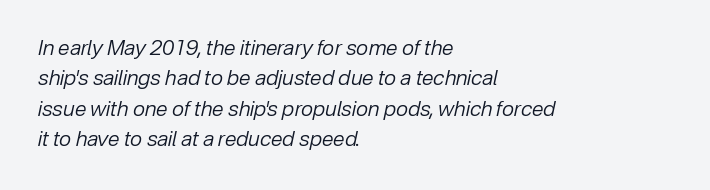
A typesetter would call this zero additional tracking. The gap between lines stays unmarked. The weight tops out at a normal text grade. The block of text has a typical density, with ordinary space between rows. Yep, that's italic — everything's leaning. Visually the block forms a straight wall on the left and a jagged coastline on the right.
